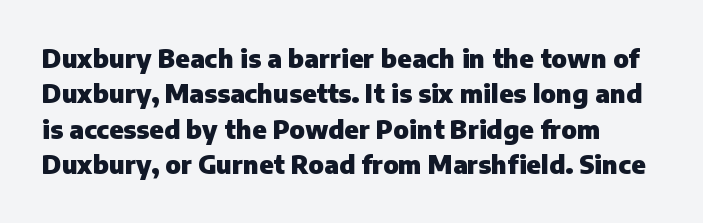
Q: Is the text bold? A: Yes.
Q: Is the text italic (slanted)? A: No, it is upright.
Q: Is the text underlined? A: No.
Q: Is the spacing between letters normal or unusually wide? A: Normal.
Q: Is the spacing between lines tight, normal or loose? A: Normal.
